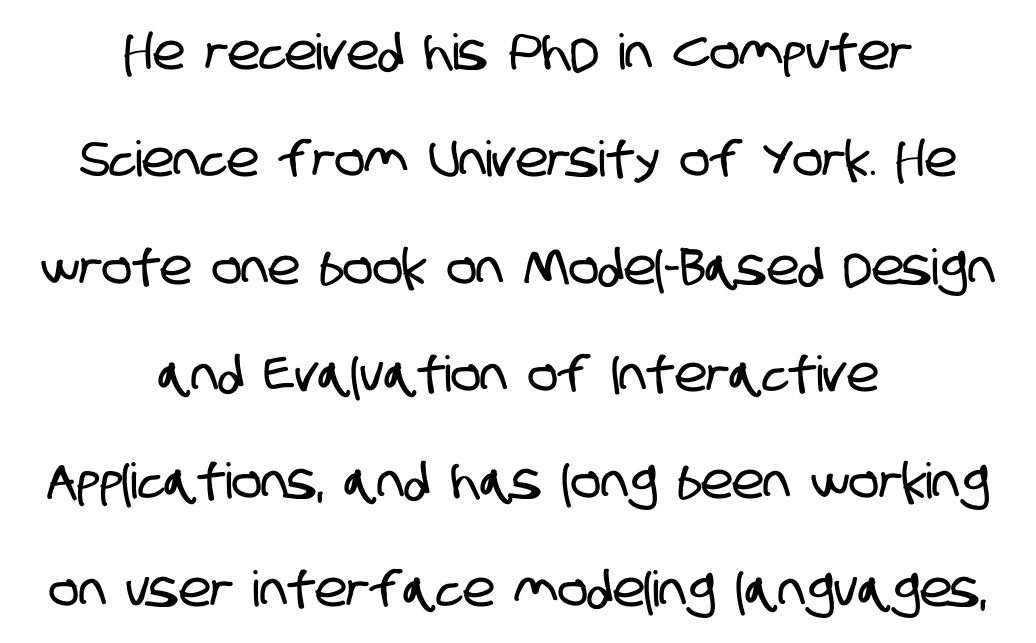
The image shows 49 px condensed sans-serif type; set centered, loose line spacing (2.19x), normal letter spacing, not underlined; low stroke contrast and a large x-height.
